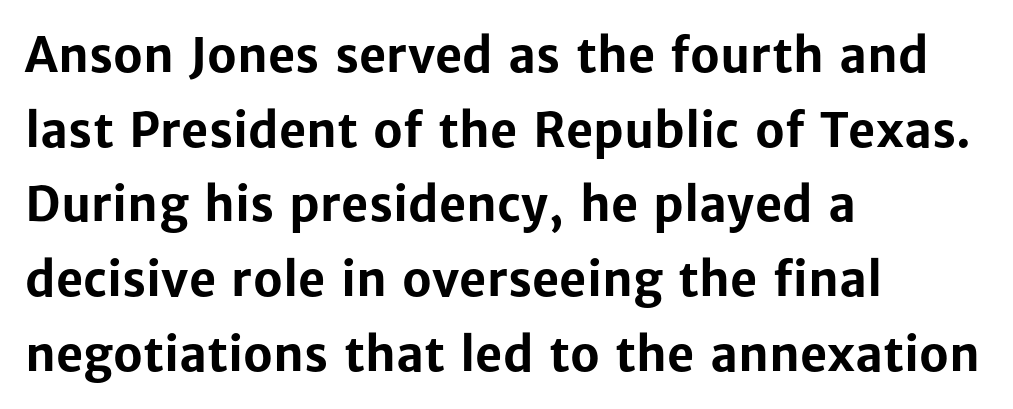
The image shows 47 px bold sans-serif type, upright; set left-aligned, normal line spacing (1.59x), normal letter spacing, not underlined; low stroke contrast and a medium x-height.
